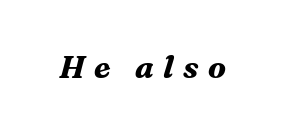
{"serif": "yes", "italic": "yes", "lean": "right", "slant_degrees": 16, "bold": "yes", "weight": "bold", "width": "normal", "stroke_contrast": "medium", "x_height": "medium", "monospaced": "no", "underline": "no", "letter_spacing": "wide", "letter_spacing_em": 0.3, "glyph_px": 31}
